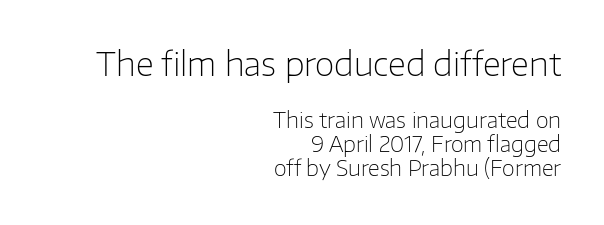
{"serif": "no", "italic": "no", "bold": "no", "weight": "light", "width": "normal", "stroke_contrast": "low", "x_height": "medium", "monospaced": "no", "underline": "no", "align": "right", "line_spacing_ratio": 1.16, "letter_spacing": "normal", "letter_spacing_em": 0.0, "larger_block": "first", "size_ratio": 1.52, "glyph_px": 32}
